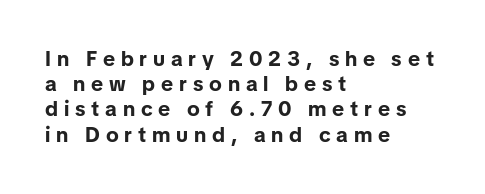
Q: Is the text bold? A: Yes.
Q: Is the text italic (slanted)? A: No, it is upright.
Q: Is the text underlined? A: No.
Q: How is the paragraph aligned? A: Left-aligned.
Q: Is the spacing between letters normal or unusually wide? A: Unusually wide.
